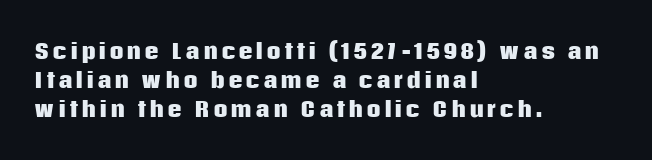
The image shows 20 px bold type, upright; set left-aligned, normal line spacing (1.45x), not underlined.
